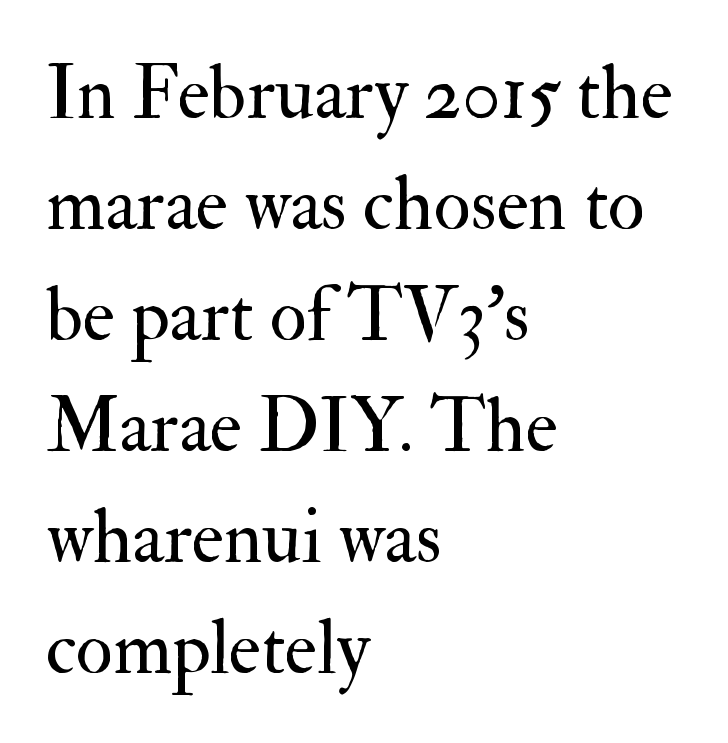
{"serif": "yes", "italic": "no", "bold": "no", "weight": "regular", "width": "normal", "stroke_contrast": "medium", "x_height": "small", "monospaced": "no", "underline": "no", "align": "left", "line_spacing": "normal", "line_spacing_ratio": 1.46, "letter_spacing": "normal", "letter_spacing_em": 0.0, "glyph_px": 76}
